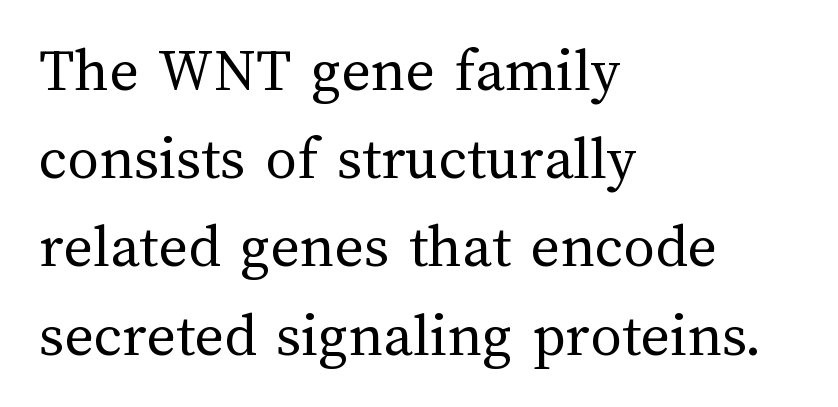
The space between consecutive lines is moderate. The specimen reads as upright at a glance. This sample uses plain, unmodified letter spacing. No extra ink here — the face is not bold. Just letters on the line, the space beneath them empty.
